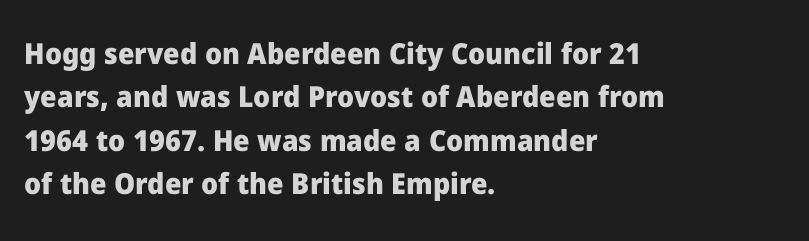
Q: Is the text bold? A: Yes.
Q: Is the text italic (slanted)? A: No, it is upright.
Q: Is the typeface a serif or a sans-serif typeface? A: Sans-serif.
Q: Is the text underlined? A: No.
Q: How is the paragraph aligned? A: Left-aligned.
Q: Is the spacing between letters normal or unusually wide? A: Normal.
Q: Is the spacing between lines tight, normal or loose? A: Normal.
Q: Width (condensed, normal, or wide)? A: Normal.
Q: Stroke contrast? A: Low.
Q: x-height? A: Medium.
Q: Monospaced? A: No.
